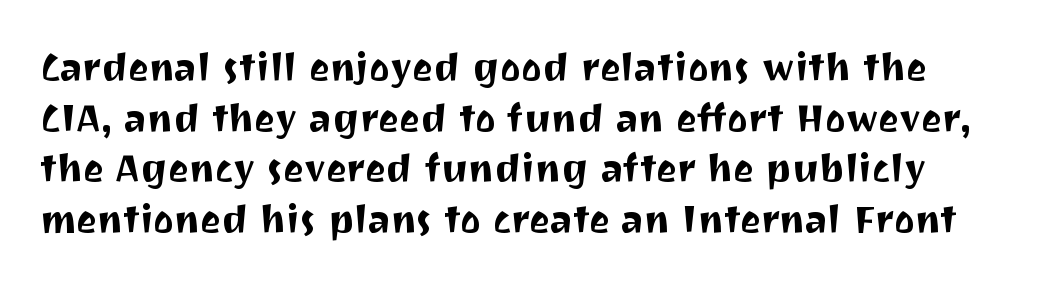
Q: Is the text italic (slanted)? A: No, it is upright.
Q: Is the typeface a serif or a sans-serif typeface? A: Sans-serif.
Q: Is the text underlined? A: No.
Q: Is the spacing between letters normal or unusually wide? A: Normal.
Q: Is the spacing between lines tight, normal or loose? A: Normal.
Q: Width (condensed, normal, or wide)? A: Normal.
Q: Stroke contrast? A: Medium.
Q: x-height? A: Medium.
Q: Monospaced? A: No.
